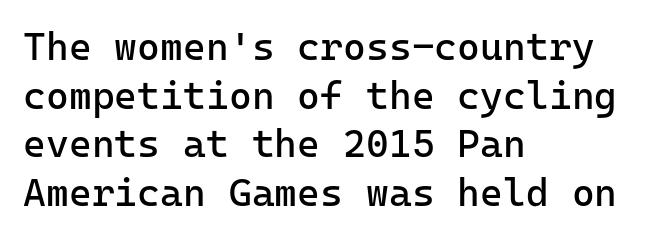
{"serif": "no", "italic": "no", "bold": "no", "weight": "regular", "width": "normal", "stroke_contrast": "low", "x_height": "medium", "underline": "no", "align": "left", "line_spacing": "normal", "line_spacing_ratio": 1.25, "letter_spacing": "normal", "letter_spacing_em": 0.0, "glyph_px": 39}
